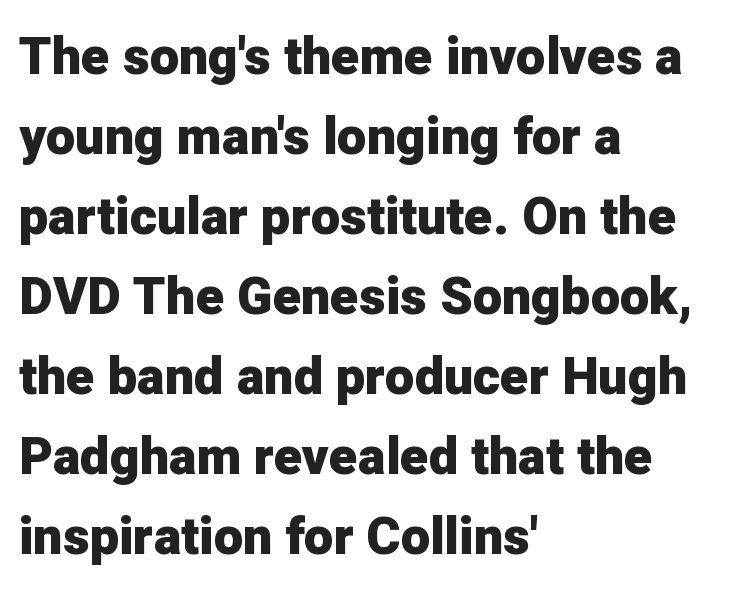
The image shows 52 px heavy sans-serif type, upright; set left-aligned, normal line spacing (1.54x), normal letter spacing, not underlined; low stroke contrast and a medium x-height.
